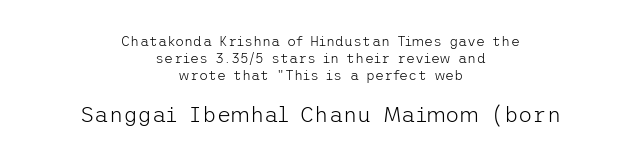
The image shows 22 px text type, upright; set centered, line spacing 1.21x, normal letter spacing, not underlined; the second (bottom) block is 1.57x larger.
